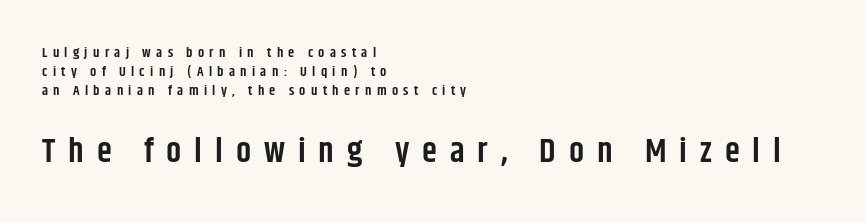
Q: Is the text bold? A: Semi-bold.
Q: Is the text italic (slanted)? A: No, it is upright.
Q: Is the typeface a serif or a sans-serif typeface? A: Sans-serif.
Q: Is the text underlined? A: No.
Q: How is the paragraph aligned? A: Left-aligned.
Q: Is the spacing between letters normal or unusually wide? A: Unusually wide.
Q: Is the spacing between lines tight, normal or loose? A: Normal.
Q: Which block of text is set in a larger size, the first (top) or the second (bottom)? A: The second (bottom) one.
Q: Width (condensed, normal, or wide)? A: Condensed.
Q: Stroke contrast? A: Low.
Q: x-height? A: Large.
Q: Monospaced? A: No.
